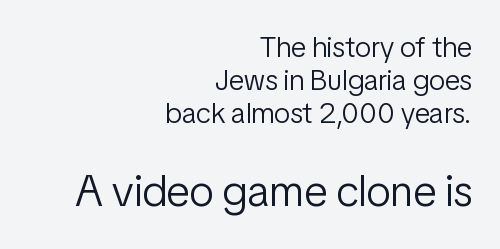
{"serif": "no", "italic": "no", "bold": "no", "weight": "light", "width": "condensed", "stroke_contrast": "low", "x_height": "medium", "monospaced": "no", "underline": "no", "align": "right", "line_spacing": "tight", "line_spacing_ratio": 1.14, "letter_spacing": "normal", "letter_spacing_em": 0.0, "larger_block": "second", "size_ratio": 1.52, "glyph_px": 44}
